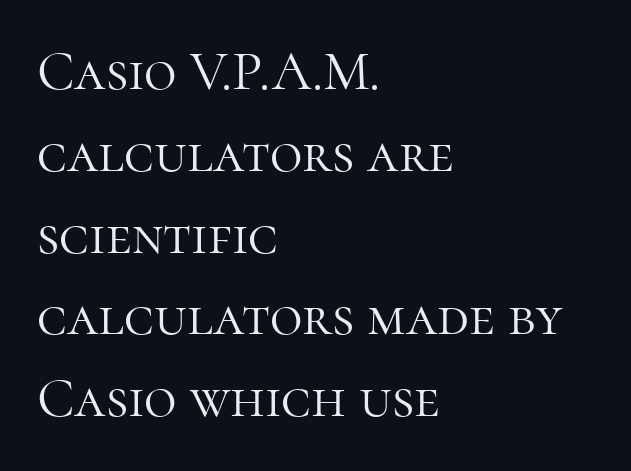
Caption: standard tracking, unaltered. A clean baseline with only descenders dipping below it. These lines are composed in type with serifs. This sample has the flowing, uneven cadence of proportional lettering.
